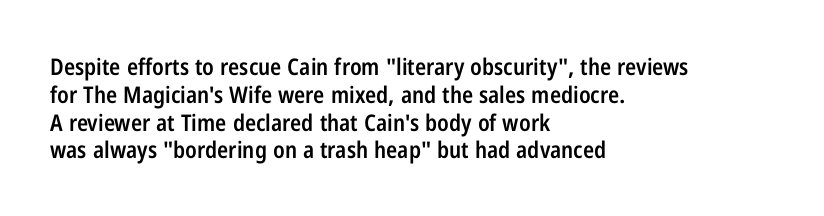
The letters stand straight up with perfectly vertical stems. Standard letterfit; no display-style spreading of the glyphs. Leftover space on each line is placed entirely after the last word. Look at the stroke-to-counter ratio: somewhat heavy, a semibold. Beneath every word, the page is bare.
